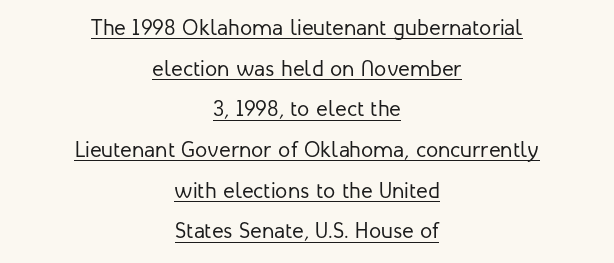
The image shows 22 px text type, upright; set centered, line spacing 1.85x, normal letter spacing, underlined.
